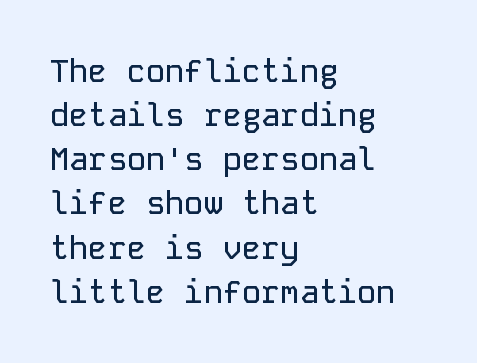
Q: Is the text italic (slanted)? A: No, it is upright.
Q: Is the typeface a serif or a sans-serif typeface? A: Sans-serif.
Q: Is the text underlined? A: No.
Q: How is the paragraph aligned? A: Left-aligned.
Q: Is the spacing between letters normal or unusually wide? A: Normal.
Q: Is the spacing between lines tight, normal or loose? A: Normal.
Q: Width (condensed, normal, or wide)? A: Normal.
Q: Stroke contrast? A: Low.
Q: x-height? A: Medium.
Q: Monospaced? A: Yes.
